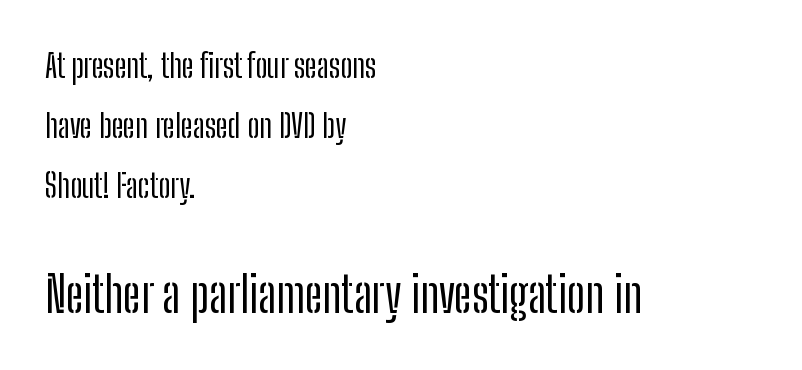
Q: Is the text italic (slanted)? A: No, it is upright.
Q: Is the typeface a serif or a sans-serif typeface? A: Sans-serif.
Q: Is the text underlined? A: No.
Q: How is the paragraph aligned? A: Left-aligned.
Q: Is the spacing between letters normal or unusually wide? A: Normal.
Q: Which block of text is set in a larger size, the first (top) or the second (bottom)? A: The second (bottom) one.
Q: Width (condensed, normal, or wide)? A: Condensed.
Q: Stroke contrast? A: Low.
Q: x-height? A: Medium.
Q: Monospaced? A: No.
